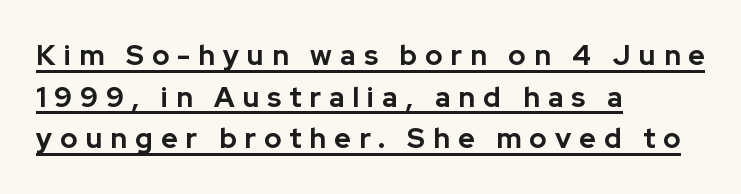
Q: Is the text bold? A: Yes.
Q: Is the text italic (slanted)? A: No, it is upright.
Q: Is the typeface a serif or a sans-serif typeface? A: Sans-serif.
Q: Is the text underlined? A: Yes.
Q: How is the paragraph aligned? A: Left-aligned.
Q: Is the spacing between letters normal or unusually wide? A: Unusually wide.
Q: Is the spacing between lines tight, normal or loose? A: Normal.
Q: Width (condensed, normal, or wide)? A: Normal.
Q: Stroke contrast? A: Low.
Q: x-height? A: Medium.
Q: Monospaced? A: No.
